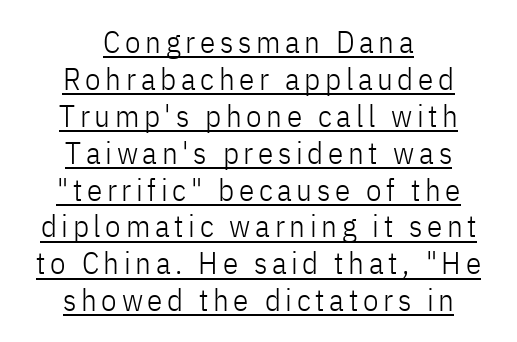
Q: Is the text bold? A: No.
Q: Is the text italic (slanted)? A: No, it is upright.
Q: Is the typeface a serif or a sans-serif typeface? A: Sans-serif.
Q: Is the text underlined? A: Yes.
Q: How is the paragraph aligned? A: Centered.
Q: Width (condensed, normal, or wide)? A: Condensed.
Q: Stroke contrast? A: Low.
Q: x-height? A: Medium.
Q: Monospaced? A: No.
